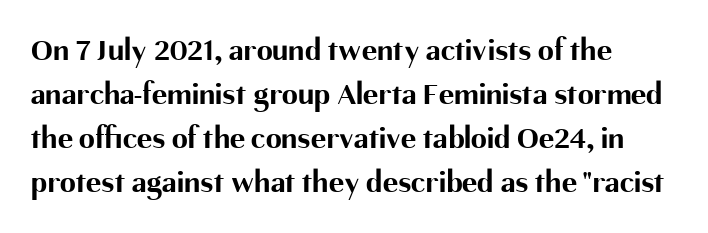
Q: Is the text bold? A: Yes.
Q: Is the text italic (slanted)? A: No, it is upright.
Q: Is the typeface a serif or a sans-serif typeface? A: Sans-serif.
Q: Is the text underlined? A: No.
Q: How is the paragraph aligned? A: Left-aligned.
Q: Is the spacing between letters normal or unusually wide? A: Normal.
Q: Is the spacing between lines tight, normal or loose? A: Normal.
Q: Width (condensed, normal, or wide)? A: Normal.
Q: Stroke contrast? A: Medium.
Q: x-height? A: Medium.
Q: Monospaced? A: No.
